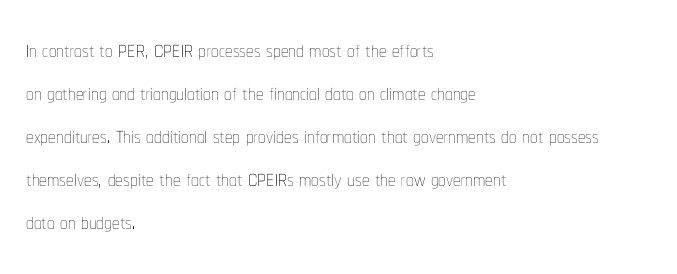
{"italic": "no", "bold": "no", "weight": "thin", "width": "condensed", "stroke_contrast": "low", "x_height": "medium", "monospaced": "no", "underline": "no", "align": "left", "line_spacing": "normal", "line_spacing_ratio": 1.43, "letter_spacing": "normal", "letter_spacing_em": 0.0, "glyph_px": 30}
